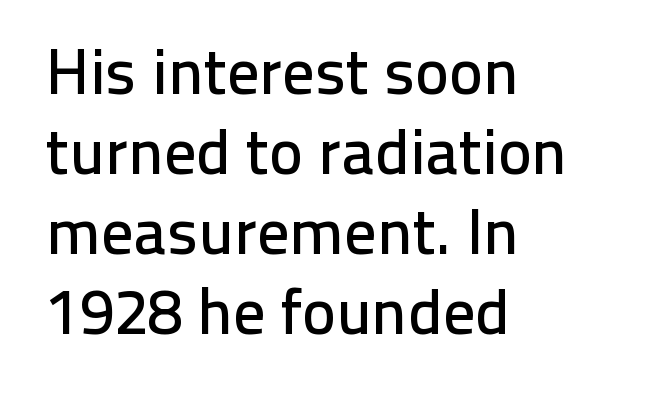
The image shows 64 px sans-serif type, upright; set left-aligned, normal line spacing (1.25x), normal letter spacing, not underlined; low stroke contrast and a medium x-height.
